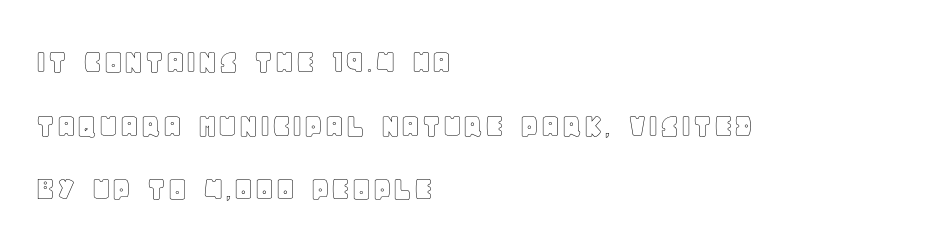
Q: Is the text italic (slanted)? A: No, it is upright.
Q: Is the text underlined? A: No.
Q: How is the paragraph aligned? A: Left-aligned.
Q: Is the spacing between letters normal or unusually wide? A: Normal.
Q: Width (condensed, normal, or wide)? A: Normal.
Q: x-height? A: Large.
Q: Monospaced? A: No.
